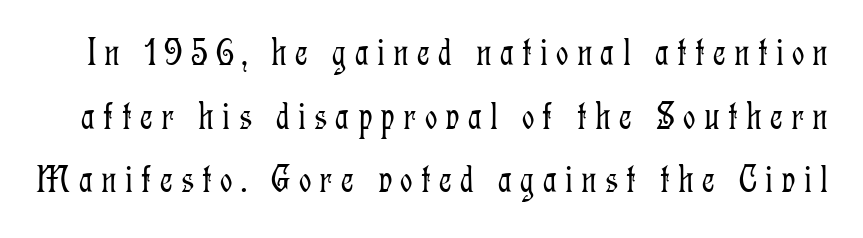
{"serif": "yes", "italic": "no", "bold": "no", "weight": "light", "width": "condensed", "stroke_contrast": "low", "x_height": "medium", "monospaced": "no", "underline": "no", "line_spacing": "normal", "line_spacing_ratio": 1.63, "letter_spacing": "wide", "letter_spacing_em": 0.21, "glyph_px": 39}
